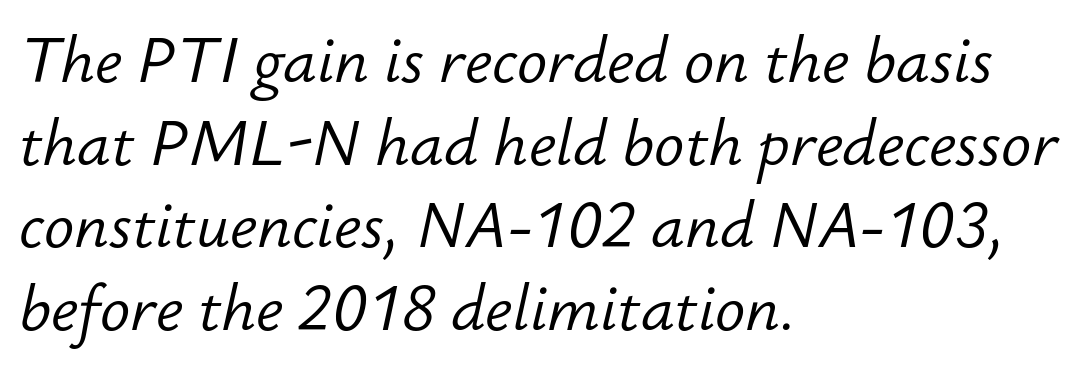
These lines stack with their left ends in a neat column. An italicized treatment has been applied to the whole sample. You could not count columns in this text — the font is proportionally spaced. The line-height multiplier appears to be the usual default. Letter spacing: default.
